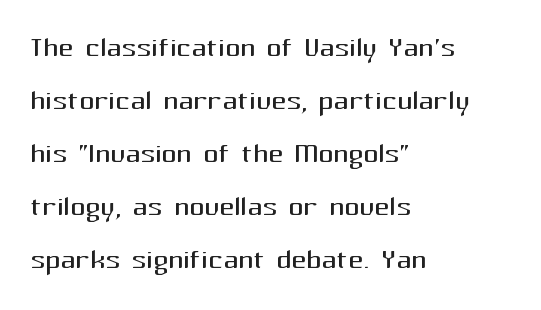
Bare-footed words on every line. When letters stand straight like this, we call the style roman or upright. A typesetter would label this face a sans. Line beginnings align vertically; line endings do not.
